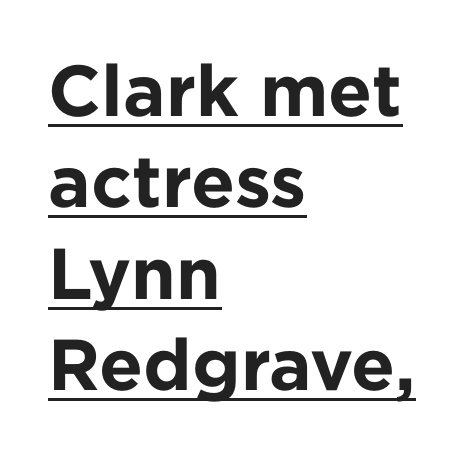
Q: Is the text bold? A: Yes.
Q: Is the text italic (slanted)? A: No, it is upright.
Q: Is the typeface a serif or a sans-serif typeface? A: Sans-serif.
Q: Is the text underlined? A: Yes.
Q: How is the paragraph aligned? A: Left-aligned.
Q: Is the spacing between letters normal or unusually wide? A: Normal.
Q: Is the spacing between lines tight, normal or loose? A: Normal.
Q: Width (condensed, normal, or wide)? A: Normal.
Q: Stroke contrast? A: Low.
Q: x-height? A: Medium.
Q: Monospaced? A: No.
